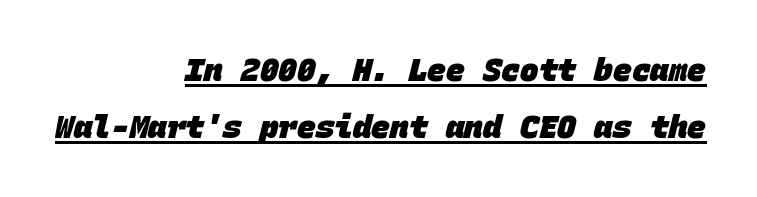
The lines are quadded right. The string is rendered with underlining switched on. Spacing verdict: monospaced, one width for all characters. Are there feet on the stems? There aren't — it's a sans. Does extra space separate the letters? No, they use regular spacing. Bold? Absolutely — the strokes are thick and heavy.
